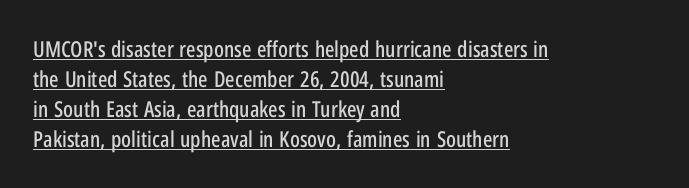
{"italic": "no", "underline": "yes", "align": "left", "line_spacing": "normal", "line_spacing_ratio": 1.37, "letter_spacing": "normal", "letter_spacing_em": 0.0, "glyph_px": 22}
